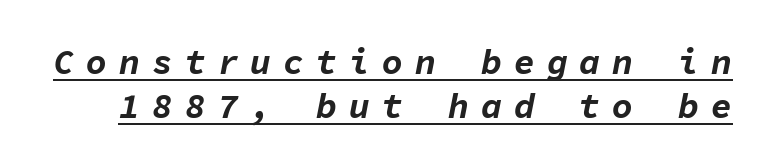
The letters are slanted; this is an italic face. Looks like terminal output: every glyph gets an equal slot. Check the space under the baseline: a stroke is drawn there. Its strokes are broad and dark, the hallmark of bold type.
